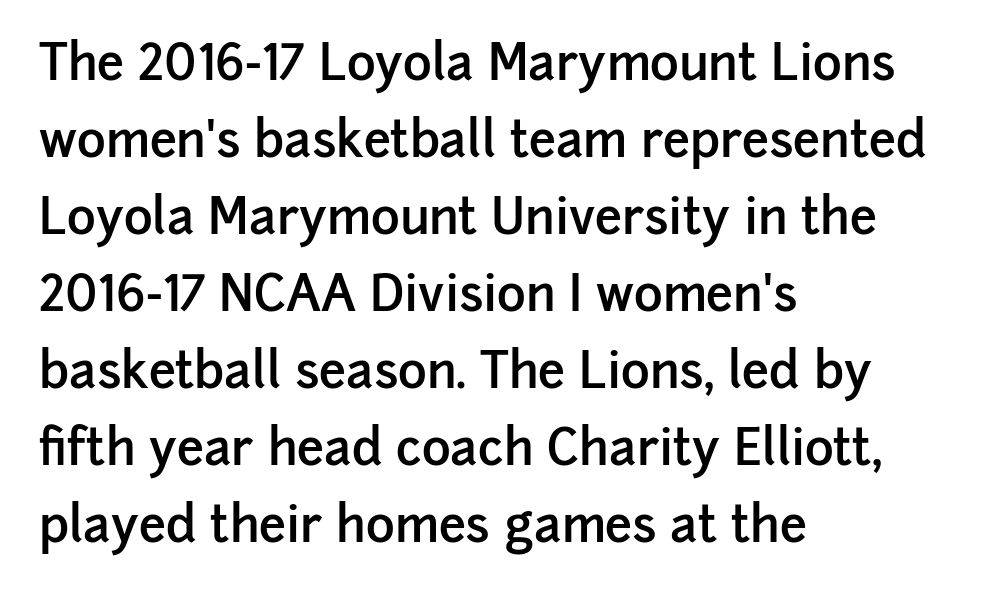
The image shows 49 px semibold sans-serif type, upright; set left-aligned, normal line spacing (1.57x), normal letter spacing, not underlined; low stroke contrast and a medium x-height.
